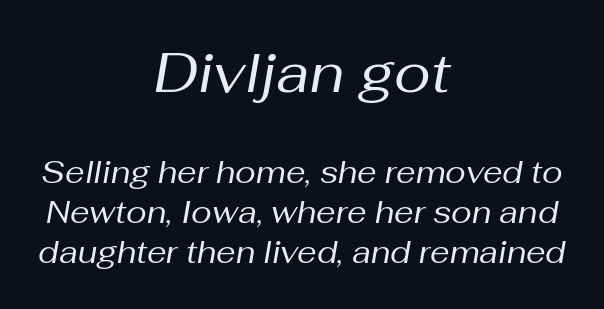
The image shows 55 px regular-weight type, italic (leaning right); set centered, normal line spacing (1.29x), normal letter spacing, not underlined; the first (top) block is 1.77x larger; medium stroke contrast and a medium x-height.
